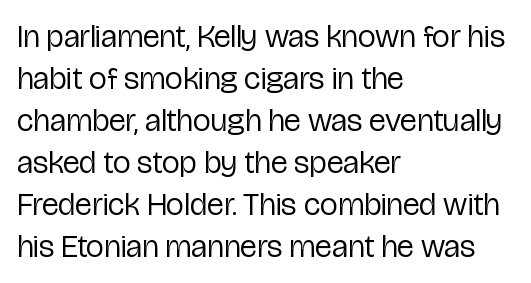
Q: Is the text bold? A: No.
Q: Is the text italic (slanted)? A: No, it is upright.
Q: Is the typeface a serif or a sans-serif typeface? A: Sans-serif.
Q: Is the text underlined? A: No.
Q: How is the paragraph aligned? A: Left-aligned.
Q: Is the spacing between letters normal or unusually wide? A: Normal.
Q: Is the spacing between lines tight, normal or loose? A: Normal.
Q: Width (condensed, normal, or wide)? A: Condensed.
Q: Stroke contrast? A: Low.
Q: x-height? A: Medium.
Q: Monospaced? A: No.
